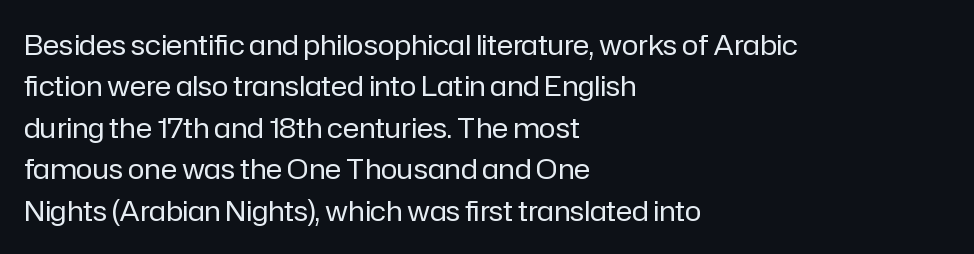
Q: Is the text bold? A: No.
Q: Is the text italic (slanted)? A: No, it is upright.
Q: Is the typeface a serif or a sans-serif typeface? A: Sans-serif.
Q: Is the text underlined? A: No.
Q: How is the paragraph aligned? A: Left-aligned.
Q: Is the spacing between letters normal or unusually wide? A: Normal.
Q: Is the spacing between lines tight, normal or loose? A: Normal.
Q: Width (condensed, normal, or wide)? A: Normal.
Q: Stroke contrast? A: Low.
Q: x-height? A: Medium.
Q: Monospaced? A: No.
